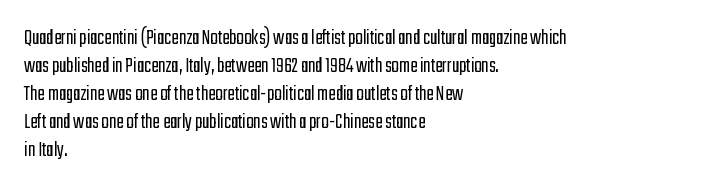
Q: Is the text bold? A: No.
Q: Is the text italic (slanted)? A: No, it is upright.
Q: Is the text underlined? A: No.
Q: How is the paragraph aligned? A: Left-aligned.
Q: Is the spacing between letters normal or unusually wide? A: Normal.
Q: Is the spacing between lines tight, normal or loose? A: Normal.
